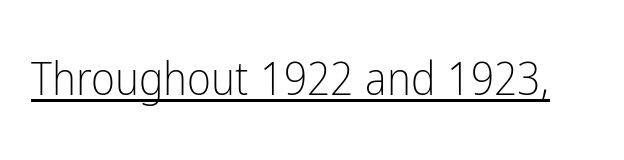
{"serif": "no", "italic": "no", "bold": "no", "weight": "light", "width": "condensed", "stroke_contrast": "low", "x_height": "medium", "monospaced": "no", "underline": "yes", "letter_spacing": "normal", "letter_spacing_em": 0.0, "glyph_px": 46}
